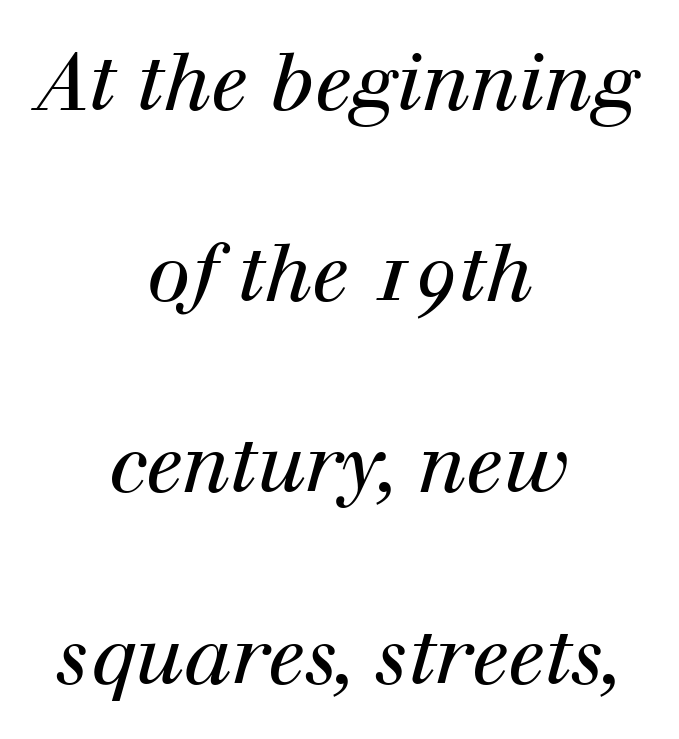
The image shows 79 px regular-weight serif type, italic (leaning right); set centered, loose line spacing (2.42x), normal letter spacing, not underlined; high stroke contrast and a medium x-height.
